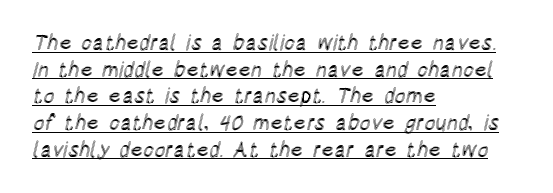
The image shows 21 px text type; set left-aligned, normal line spacing (1.27x), normal letter spacing, underlined.
